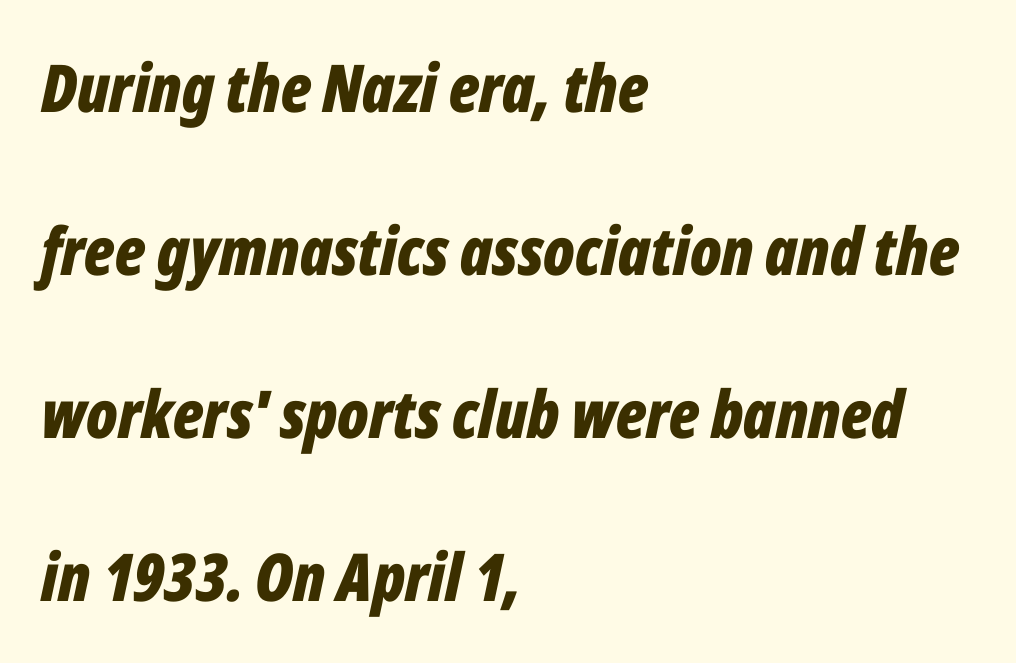
Default kerning and tracking; the words read as compact shapes. You could fit nearly another row in the gap between these rows. Proportional: the letters do not fall into vertical columns. These lines are set flush left with a ragged right edge.
